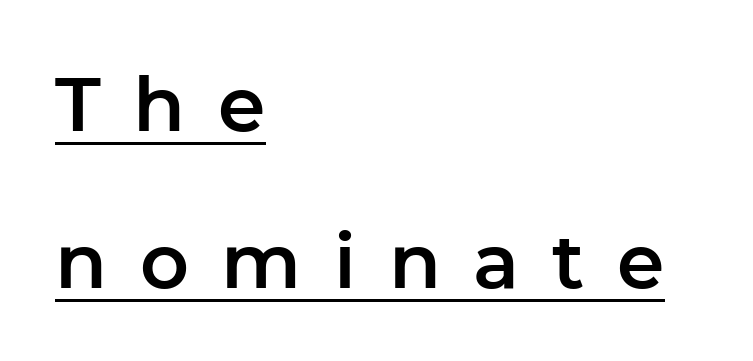
Q: Is the text italic (slanted)? A: No, it is upright.
Q: Is the typeface a serif or a sans-serif typeface? A: Sans-serif.
Q: Is the text underlined? A: Yes.
Q: How is the paragraph aligned? A: Left-aligned.
Q: Is the spacing between letters normal or unusually wide? A: Unusually wide.
Q: Is the spacing between lines tight, normal or loose? A: Loose.
Q: Width (condensed, normal, or wide)? A: Normal.
Q: Stroke contrast? A: Low.
Q: x-height? A: Medium.
Q: Monospaced? A: No.
